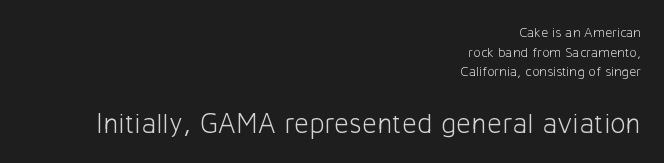
{"serif": "no", "italic": "no", "bold": "no", "weight": "light", "width": "normal", "stroke_contrast": "low", "x_height": "medium", "monospaced": "no", "underline": "no", "align": "right", "line_spacing": "normal", "line_spacing_ratio": 1.4, "letter_spacing": "normal", "letter_spacing_em": 0.0, "larger_block": "second", "size_ratio": 2.07, "glyph_px": 29}
